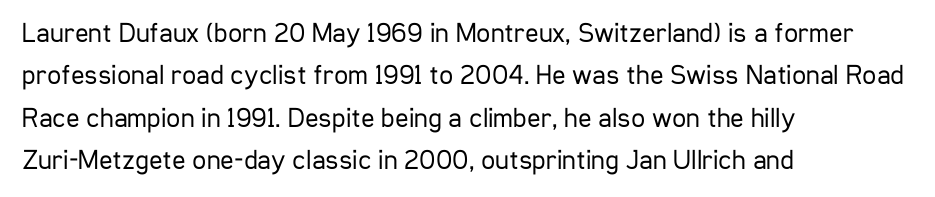
Here the designer chose a conventional face with non-uniform glyph widths. Honestly, the row spacing looks completely unremarkable. The characters are drawn with everyday or finer stroke widths. Classification — sans serif. Designer's note — italics off, roman on.
